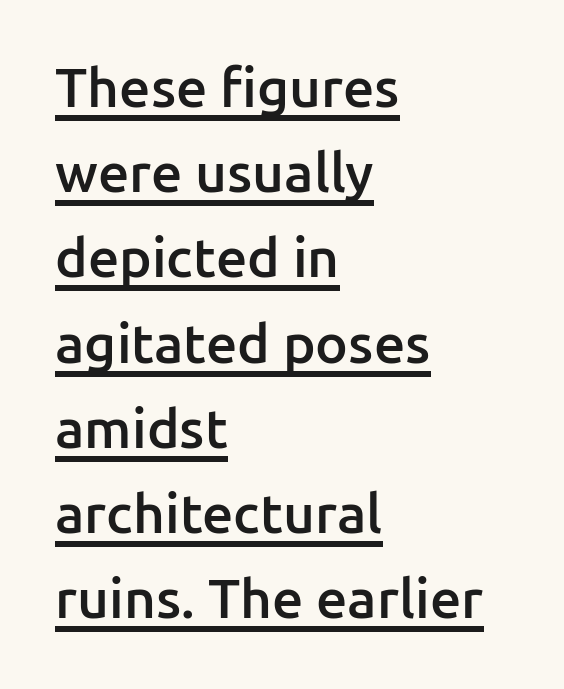
Q: Is the text bold? A: Semi-bold.
Q: Is the text italic (slanted)? A: No, it is upright.
Q: Is the typeface a serif or a sans-serif typeface? A: Sans-serif.
Q: Is the text underlined? A: Yes.
Q: How is the paragraph aligned? A: Left-aligned.
Q: Is the spacing between letters normal or unusually wide? A: Normal.
Q: Is the spacing between lines tight, normal or loose? A: Normal.
Q: Width (condensed, normal, or wide)? A: Normal.
Q: Stroke contrast? A: Low.
Q: x-height? A: Medium.
Q: Monospaced? A: No.
